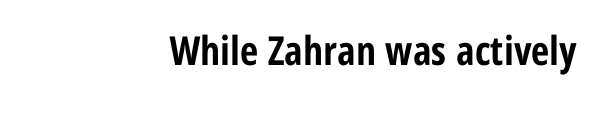
The image shows 40 px bold, condensed sans-serif type, upright; set right-aligned, normal letter spacing, not underlined; low stroke contrast and a medium x-height.
